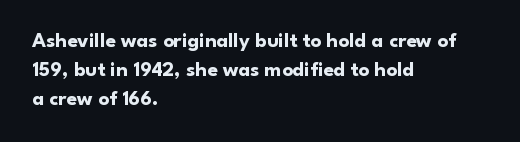
The lines are quadded left. These lines keep a tight, regular rhythm from letter to letter. The gap between lines stays unmarked. It's the straight-up-and-down kind of type. The rendering uses a moderate line-height, typical for paragraphs. Pretty heavy lettering here — definitely bold.
